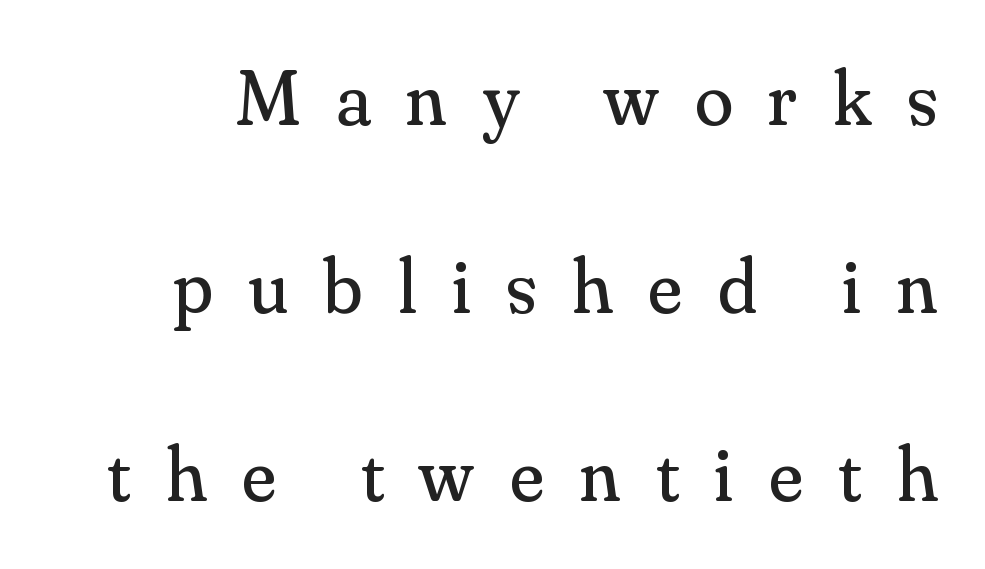
This sample uses expanded letter spacing, leaving extra air between glyphs. It's the straight-up-and-down kind of type. Here the designer chose a conventional face with non-uniform glyph widths. Compared with typical paragraphs, the rows here are farther apart. Each stroke keeps to a modest, everyday thickness or less. Plain, unruled lines of type.
